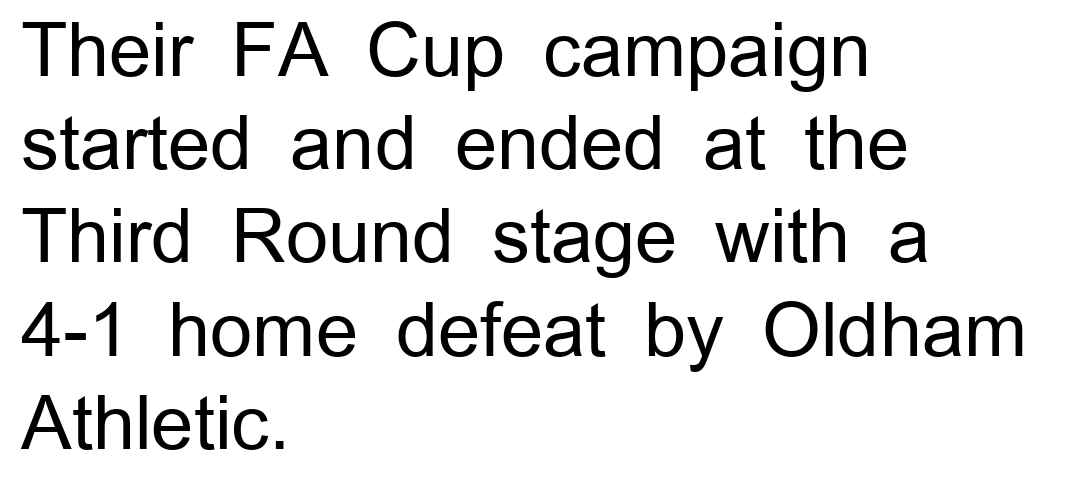
Caption: multi-line text, flush left, ragged right. The designer left line spacing at the default. What kind of face is this? One without serifs — a sans. Each letter keeps its own natural width here, so spacing adapts to shape.
